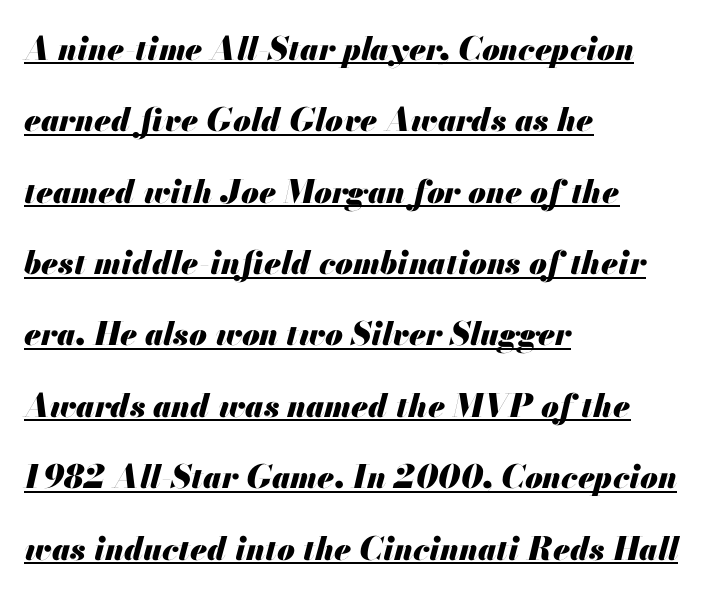
The image shows 32 px heavy type, italic (leaning right); set left-aligned, loose line spacing (2.23x), normal letter spacing, underlined; medium stroke contrast and a small x-height.
